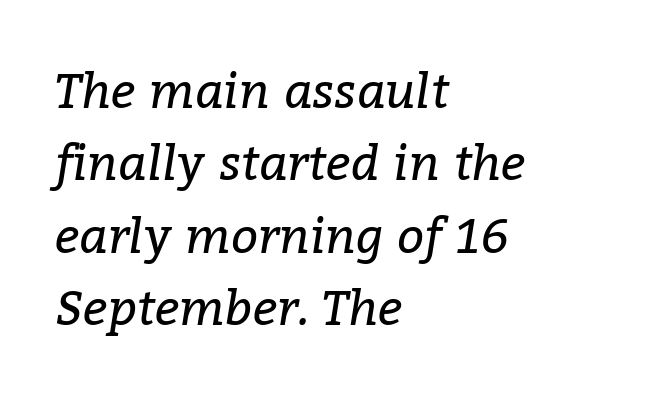
Each line starts at the same left margin while the right side varies. Decoration check: the copy has no underline. Observe the lean: these are italic letterforms. Is this a sans? No — the strokes have serifs.
